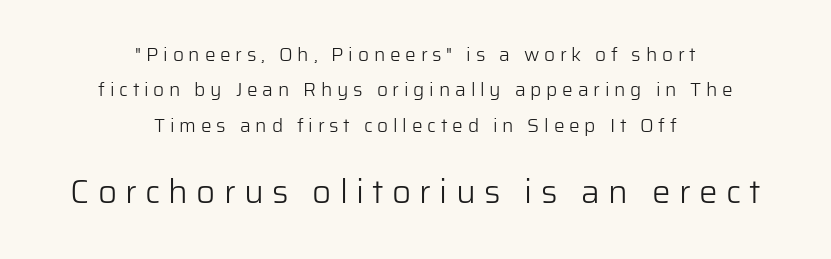
Q: Is the text bold? A: No.
Q: Is the text italic (slanted)? A: No, it is upright.
Q: Is the typeface a serif or a sans-serif typeface? A: Sans-serif.
Q: Is the text underlined? A: No.
Q: How is the paragraph aligned? A: Centered.
Q: Is the spacing between letters normal or unusually wide? A: Unusually wide.
Q: Which block of text is set in a larger size, the first (top) or the second (bottom)? A: The second (bottom) one.
Q: Width (condensed, normal, or wide)? A: Normal.
Q: Stroke contrast? A: Low.
Q: x-height? A: Medium.
Q: Monospaced? A: No.
